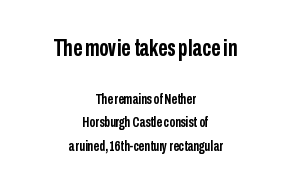
Visually, the top section dominates because its glyphs are scaled up. If you folded the block vertically in half, each line would mirror itself in length. Summary of vertical rhythm: regular, with standard interline spacing. The typesetting leans heavy: a genuine bold. Italic: no, the glyphs are upright roman.
